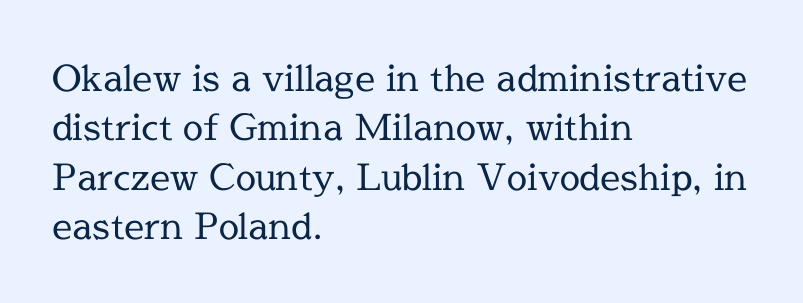
The image shows 36 px regular-weight serif type, upright; set left-aligned, normal line spacing (1.37x), normal letter spacing, not underlined; a medium x-height.
